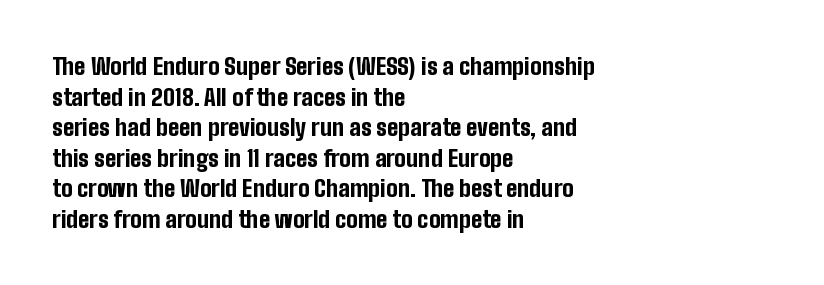
Nobody touched the tracking dial on this one. Heft: maximum for text — a bold. The rendering anchors every line to the left-hand side. The line-height multiplier appears to be the usual default.
